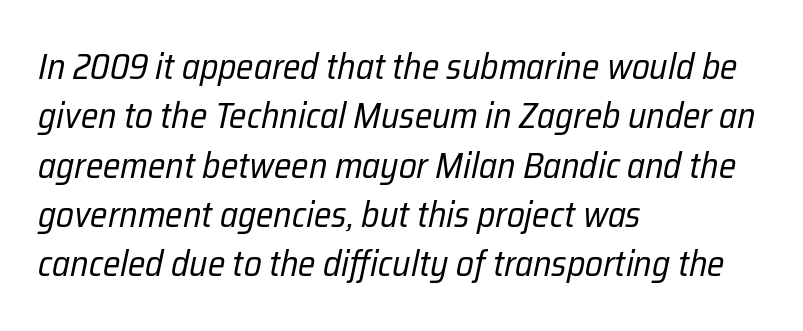
The image shows 36 px regular-weight, condensed type, italic (leaning right); set left-aligned, normal line spacing (1.37x), normal letter spacing, not underlined; low stroke contrast and a medium x-height.
